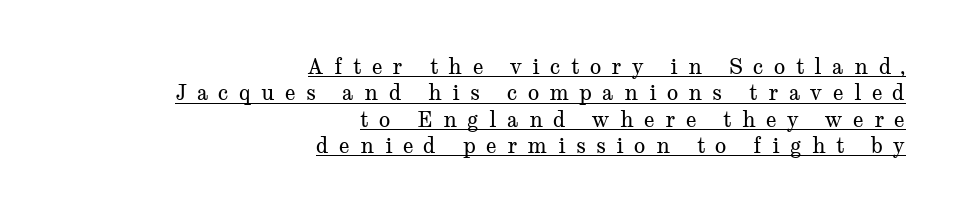
The image shows 21 px text type, upright; set right-aligned, normal line spacing (1.26x), unusually wide letter spacing (+0.49 em), underlined.
